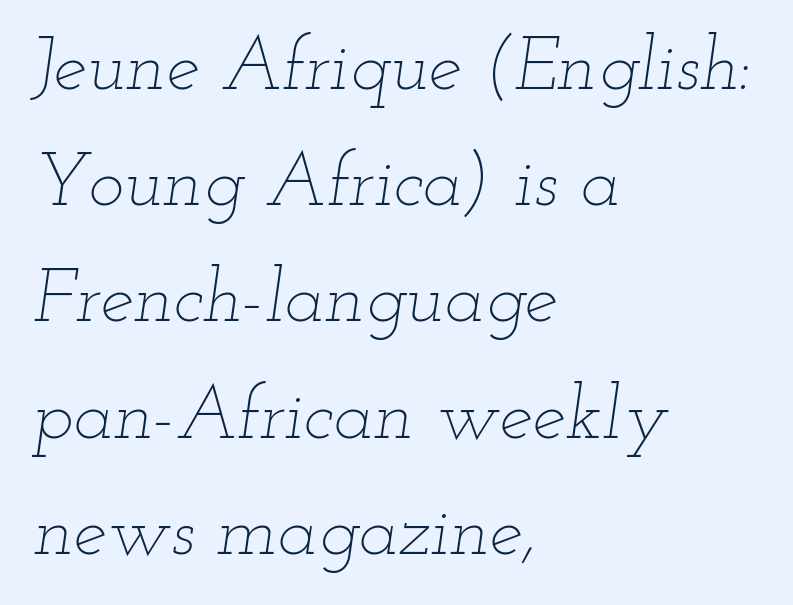
The image shows 75 px thin, wide type, italic (leaning right); set left-aligned, normal line spacing (1.55x), normal letter spacing, not underlined; low stroke contrast and a small x-height.
